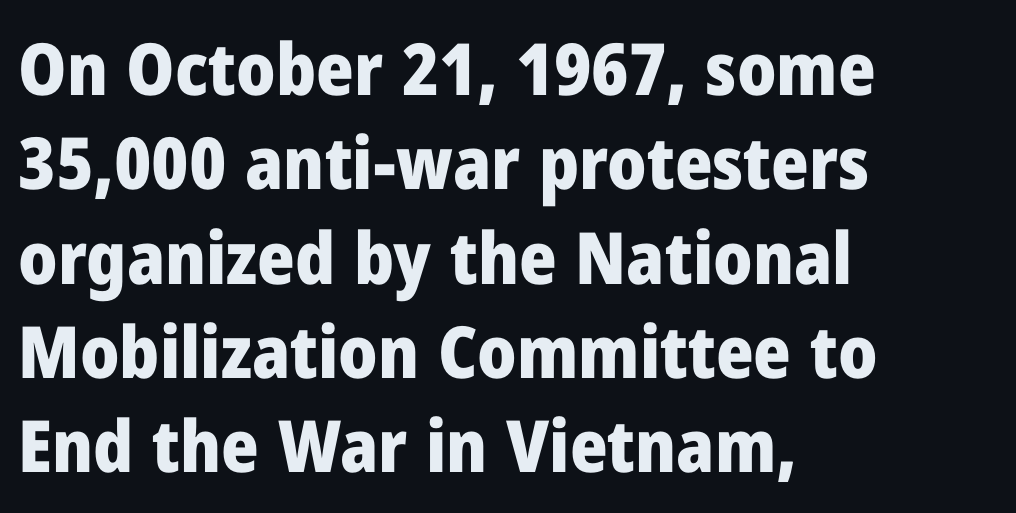
Rendered with straight, roman letterforms. Reading down the block, your eye returns to a fixed left position each line. Check under the words: just untouched page. Vertically, the passage feels balanced, rows spaced as you'd expect. Heavy, bold letterforms. Each letter's strokes conclude bluntly, with no projecting serifs.
